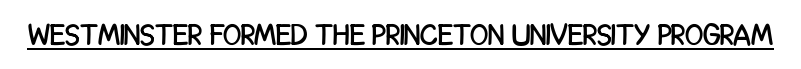
{"serif": "no", "italic": "no", "width": "condensed", "stroke_contrast": "low", "x_height": "large", "monospaced": "no", "underline": "yes", "letter_spacing": "normal", "letter_spacing_em": 0.0, "glyph_px": 30}
